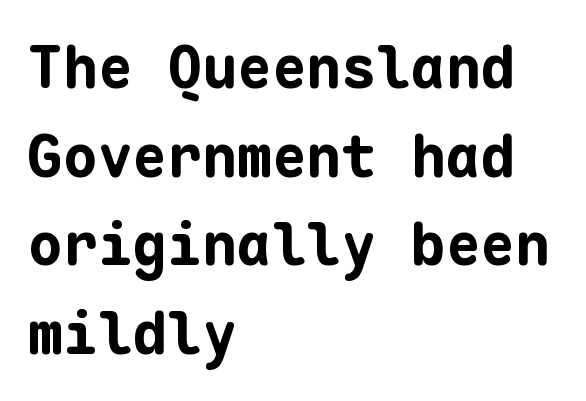
{"serif": "no", "italic": "no", "bold": "yes", "weight": "bold", "width": "normal", "stroke_contrast": "low", "x_height": "medium", "monospaced": "yes", "underline": "no", "align": "left", "line_spacing": "normal", "line_spacing_ratio": 1.53, "letter_spacing": "normal", "letter_spacing_em": 0.0, "glyph_px": 58}
